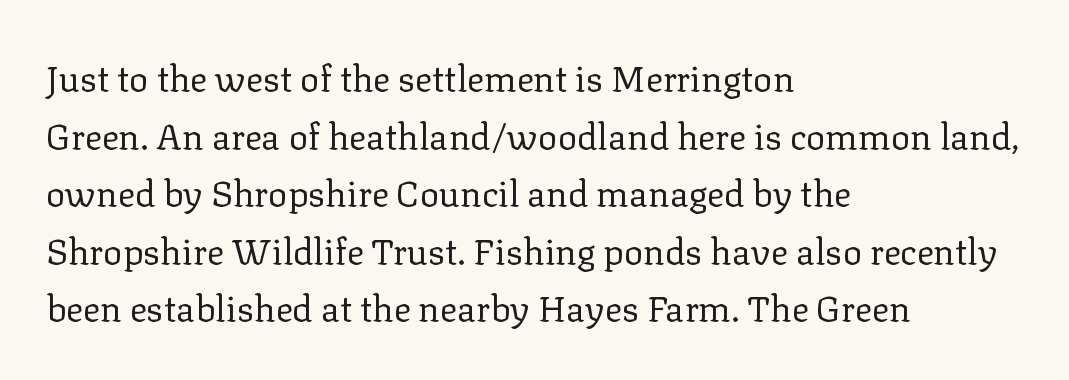
The passage shown has conventional tracking throughout. Is this a fixed-width face? No — the glyphs have proportional, varying widths. This sample uses a serif face. The strokes are not fattened; the text isn't bold.
